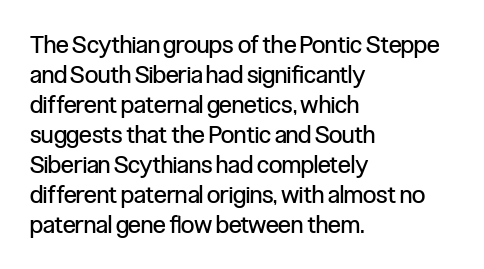
{"italic": "no", "bold": "no", "underline": "no", "align": "left", "line_spacing": "normal", "line_spacing_ratio": 1.25, "letter_spacing": "normal", "letter_spacing_em": 0.0, "glyph_px": 24}
